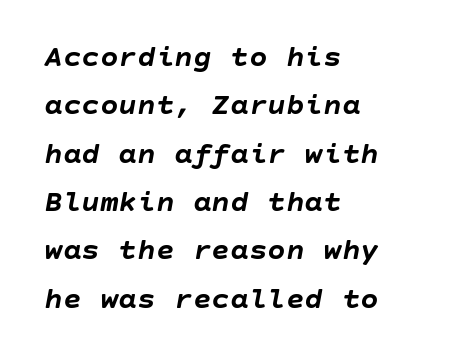
Q: Is the text bold? A: Yes.
Q: Is the text italic (slanted)? A: Yes, it leans right by about 10 degrees.
Q: Is the text underlined? A: No.
Q: How is the paragraph aligned? A: Left-aligned.
Q: Is the spacing between letters normal or unusually wide? A: Normal.
Q: Is the spacing between lines tight, normal or loose? A: Normal.
Q: Width (condensed, normal, or wide)? A: Normal.
Q: Stroke contrast? A: Low.
Q: x-height? A: Large.
